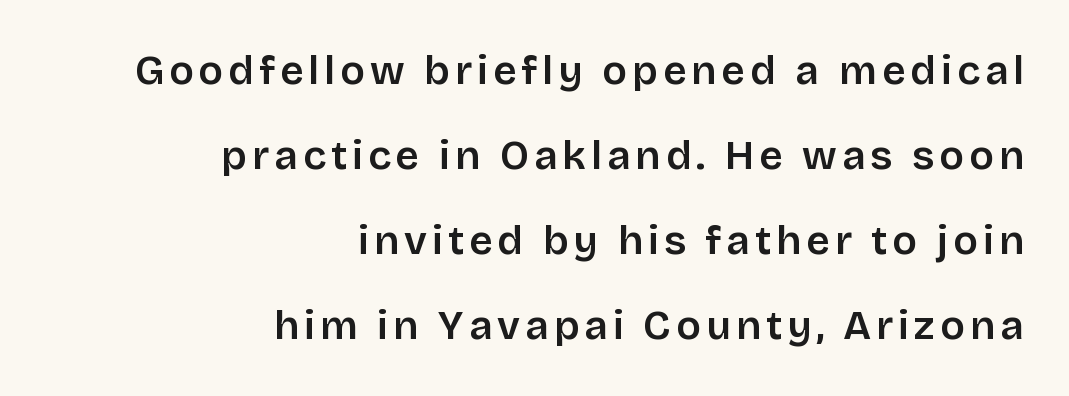
The text block is weighted toward the right margin, trailing off unevenly leftward. Unlike italic type, these characters show no tilt at all. Stroke thickness is moderately raised; the sample reads as semibold. Unmarked baselines from the first word to the last. The lines are spread far apart with generous leading. Check where the strokes stop: nothing finishes them off — pure sans.
